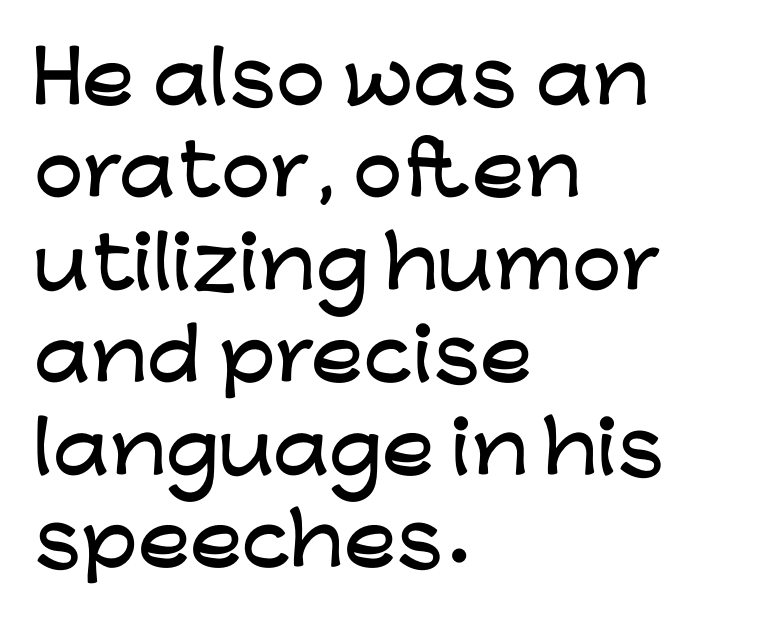
{"serif": "no", "italic": "no", "width": "wide", "stroke_contrast": "low", "x_height": "medium", "monospaced": "no", "underline": "no", "align": "left", "line_spacing": "normal", "line_spacing_ratio": 1.32, "letter_spacing": "normal", "letter_spacing_em": 0.0, "glyph_px": 70}
